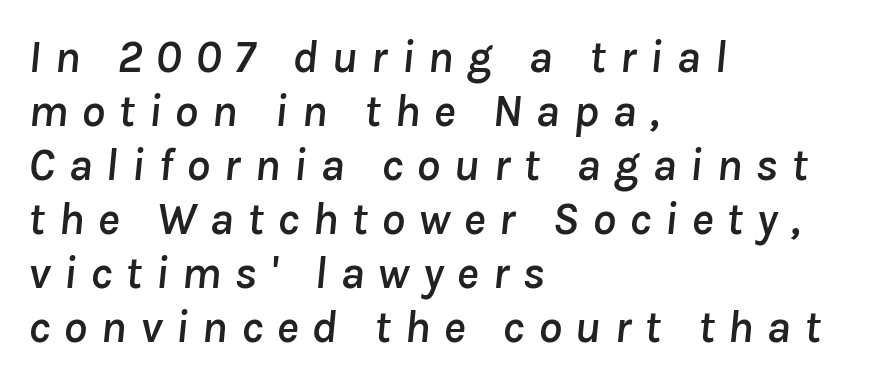
Style check: oblique. The paragraph shown leans on its left margin. Spacing between characters has been opened up far beyond the box default. The rendering uses natural spacing where letterforms have individual widths. Vertical spacing — tight. The string is rendered with underlining switched off.
